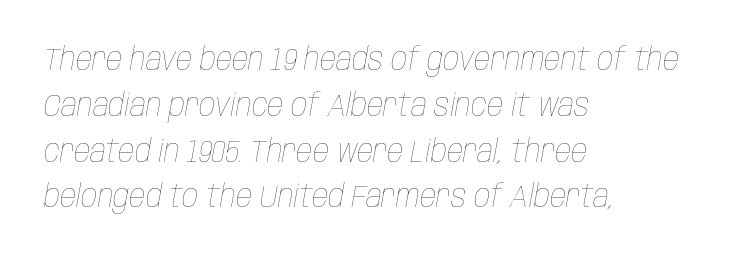
{"italic": "yes", "lean": "right", "slant_degrees": 10, "bold": "no", "weight": "thin", "width": "condensed", "stroke_contrast": "low", "x_height": "large", "monospaced": "no", "underline": "no", "align": "left", "line_spacing": "normal", "line_spacing_ratio": 1.43, "letter_spacing": "normal", "letter_spacing_em": 0.0, "glyph_px": 32}
